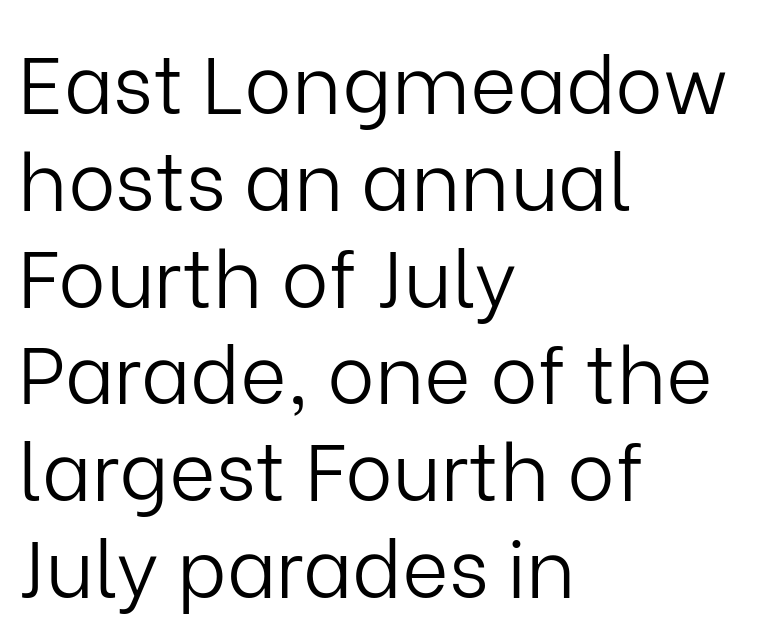
{"serif": "no", "italic": "no", "bold": "no", "weight": "light", "width": "normal", "stroke_contrast": "low", "x_height": "medium", "monospaced": "no", "underline": "no", "align": "left", "line_spacing_ratio": 1.21, "letter_spacing": "normal", "letter_spacing_em": 0.0, "glyph_px": 80}
